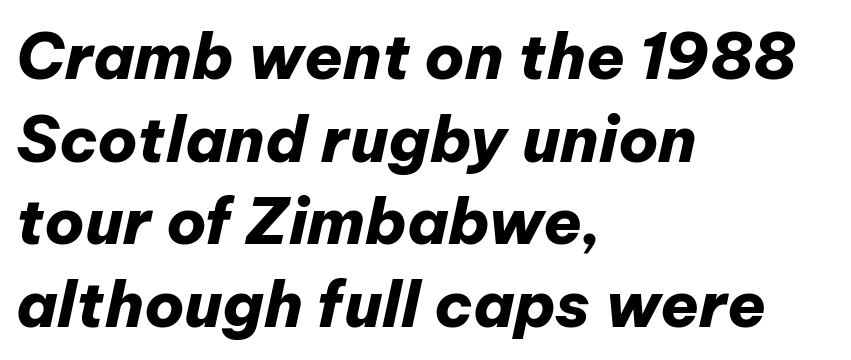
{"italic": "yes", "lean": "right", "slant_degrees": 12, "bold": "yes", "weight": "heavy", "width": "normal", "stroke_contrast": "low", "x_height": "medium", "monospaced": "no", "underline": "no", "align": "left", "line_spacing": "normal", "line_spacing_ratio": 1.31, "letter_spacing": "normal", "letter_spacing_em": 0.0, "glyph_px": 63}
